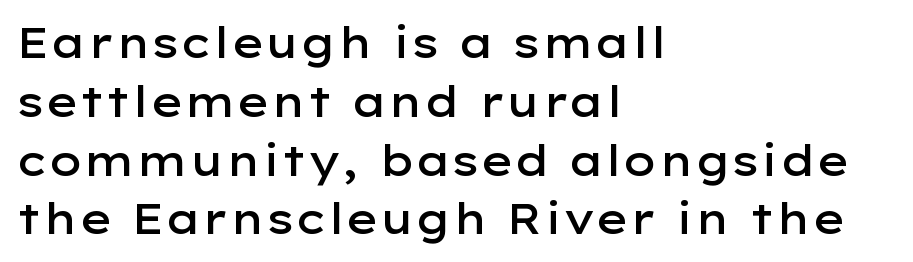
Q: Is the text bold? A: Semi-bold.
Q: Is the text italic (slanted)? A: No, it is upright.
Q: Is the typeface a serif or a sans-serif typeface? A: Sans-serif.
Q: Is the text underlined? A: No.
Q: How is the paragraph aligned? A: Left-aligned.
Q: Is the spacing between letters normal or unusually wide? A: Normal.
Q: Is the spacing between lines tight, normal or loose? A: Normal.
Q: Width (condensed, normal, or wide)? A: Wide.
Q: Stroke contrast? A: Low.
Q: x-height? A: Medium.
Q: Monospaced? A: No.
